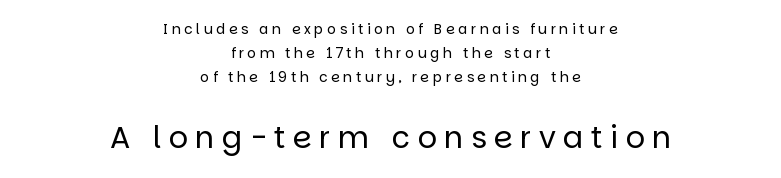
Q: Is the text bold? A: No.
Q: Is the text italic (slanted)? A: No, it is upright.
Q: Is the typeface a serif or a sans-serif typeface? A: Sans-serif.
Q: Is the text underlined? A: No.
Q: How is the paragraph aligned? A: Centered.
Q: Is the spacing between letters normal or unusually wide? A: Unusually wide.
Q: Which block of text is set in a larger size, the first (top) or the second (bottom)? A: The second (bottom) one.
Q: Width (condensed, normal, or wide)? A: Normal.
Q: Stroke contrast? A: Low.
Q: x-height? A: Large.
Q: Monospaced? A: No.
